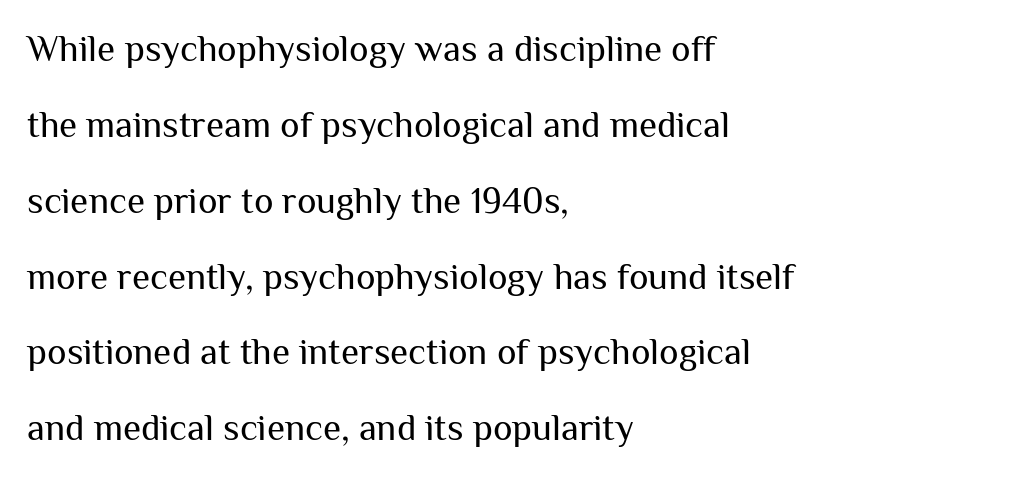
The setting favours the left margin, as ordinary paragraphs usually do. What stands out about the letter spacing? Nothing — it is the standard amount. A bare baseline throughout the passage. Counters stay open thanks to moderate or lighter strokes. The designer dialed line spacing up above the default. These lines are rendered in a variable-pitch font.
